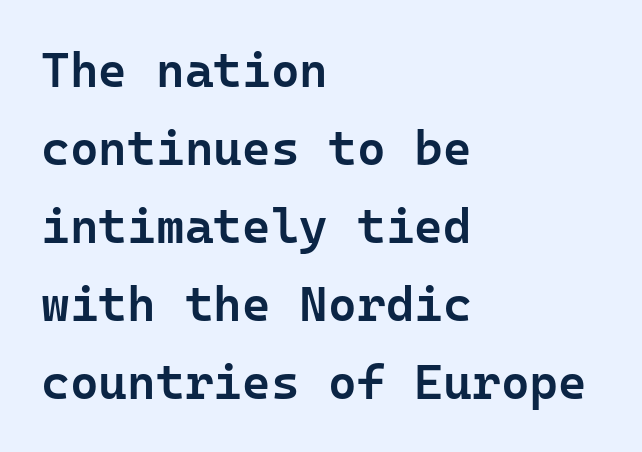
The image shows 49 px semibold sans-serif type, upright; set left-aligned, normal line spacing (1.59x), normal letter spacing, not underlined; low stroke contrast and a medium x-height.
